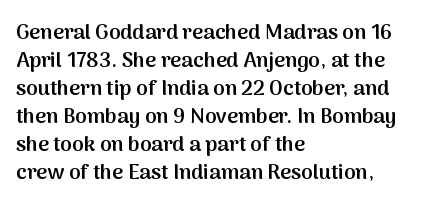
This is moderately heavy type, rendered in semibold. The baseline area is clear. The horizontal fit of the characters is conventional and even. Layout note: lines flush left.
